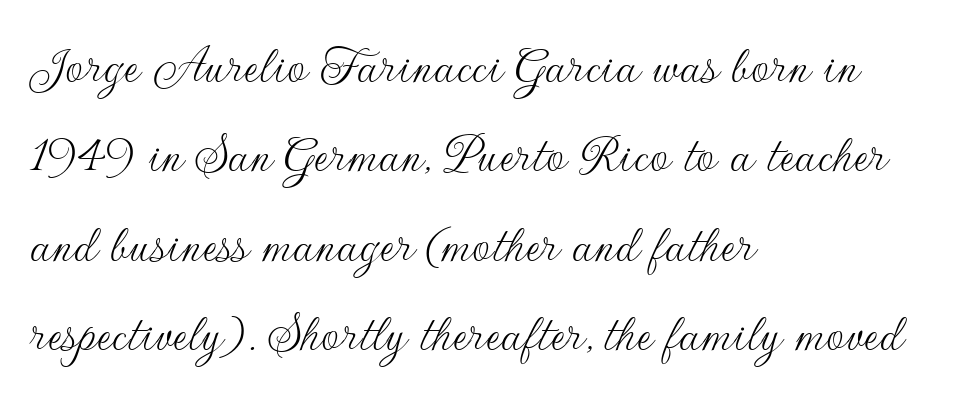
The image shows 57 px thin sans-serif type; set left-aligned, normal line spacing (1.57x), normal letter spacing, not underlined; low stroke contrast and a small x-height.
